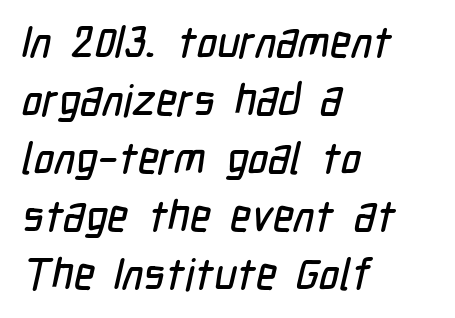
{"serif": "no", "width": "condensed", "stroke_contrast": "low", "x_height": "medium", "monospaced": "no", "underline": "no", "align": "left", "line_spacing": "normal", "line_spacing_ratio": 1.32, "letter_spacing": "normal", "letter_spacing_em": 0.0, "glyph_px": 44}
